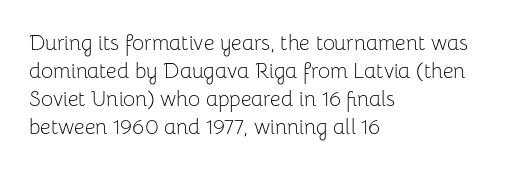
{"italic": "no", "bold": "no", "underline": "no", "align": "left", "line_spacing": "normal", "line_spacing_ratio": 1.33, "letter_spacing": "normal", "letter_spacing_em": 0.0, "glyph_px": 21}
